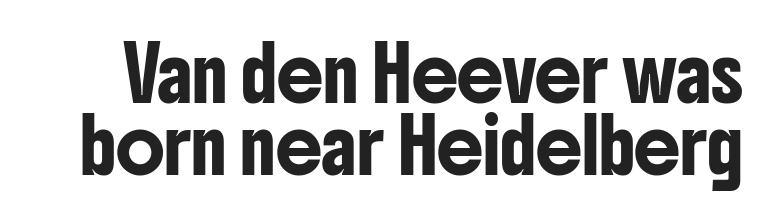
The image shows 52 px condensed sans-serif type, upright; set normal line spacing (1.39x), normal letter spacing, not underlined; low stroke contrast and a medium x-height.
